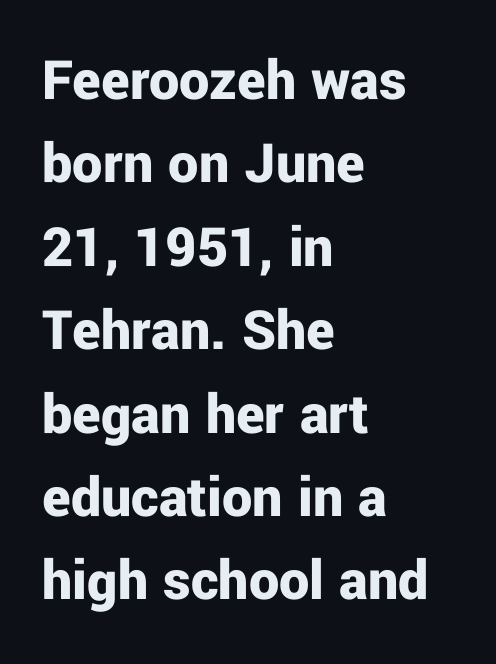
{"serif": "no", "italic": "no", "bold": "yes", "weight": "bold", "width": "normal", "stroke_contrast": "low", "x_height": "medium", "monospaced": "no", "underline": "no", "align": "left", "line_spacing": "normal", "line_spacing_ratio": 1.39, "letter_spacing": "normal", "letter_spacing_em": 0.0, "glyph_px": 60}
